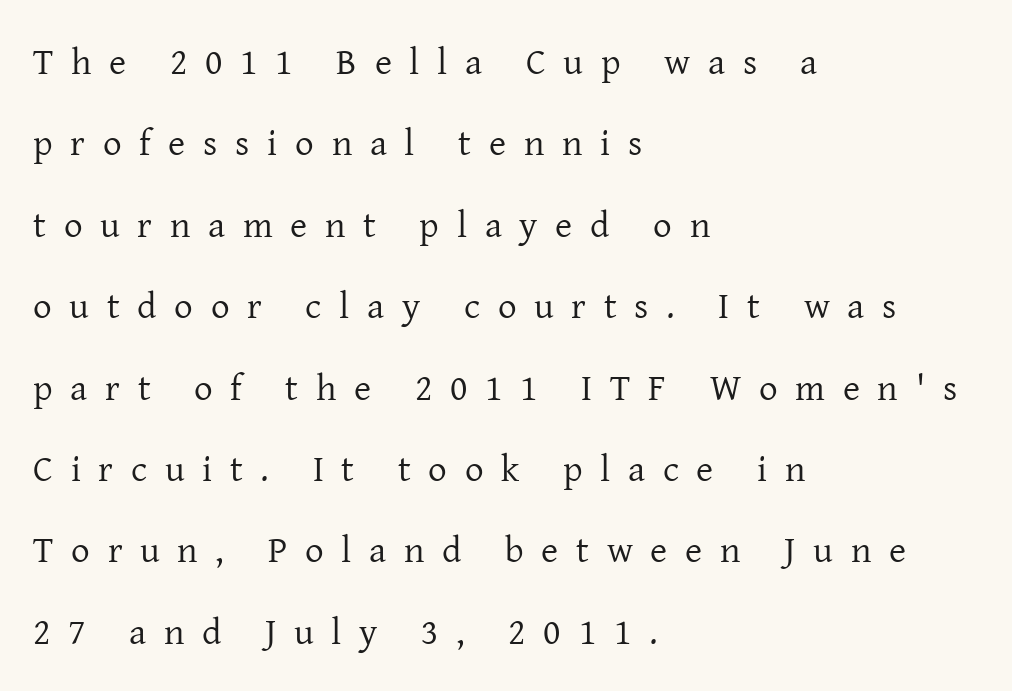
Q: Is the text bold? A: No.
Q: Is the text italic (slanted)? A: No, it is upright.
Q: Is the typeface a serif or a sans-serif typeface? A: Serif.
Q: Is the text underlined? A: No.
Q: How is the paragraph aligned? A: Left-aligned.
Q: Is the spacing between letters normal or unusually wide? A: Unusually wide.
Q: Is the spacing between lines tight, normal or loose? A: Loose.
Q: Width (condensed, normal, or wide)? A: Normal.
Q: Stroke contrast? A: Low.
Q: x-height? A: Medium.
Q: Monospaced? A: No.
